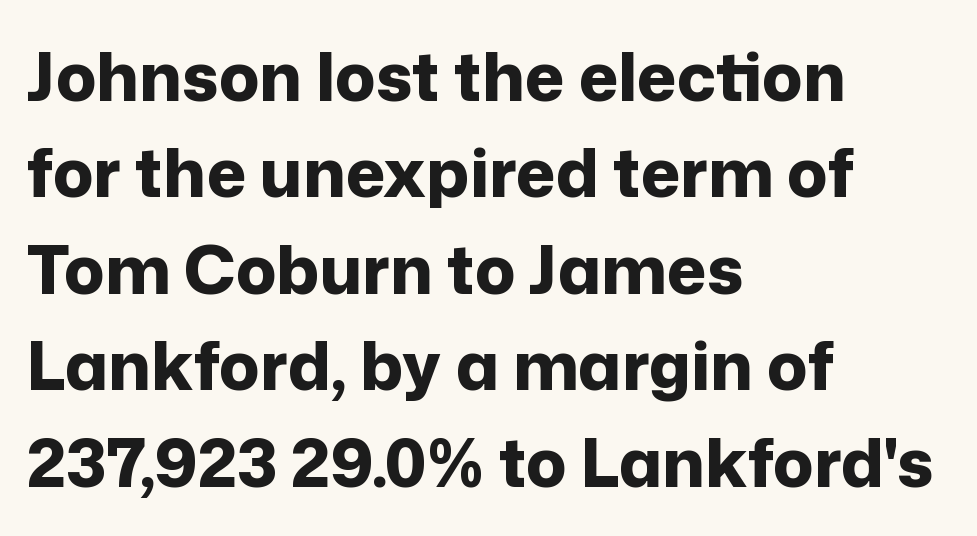
The gap between lines stays unmarked. How would I describe the line gaps? Plain and ordinary. These lines are composed in type without serifs. Varying glyph widths throughout — classic text-font behaviour.
